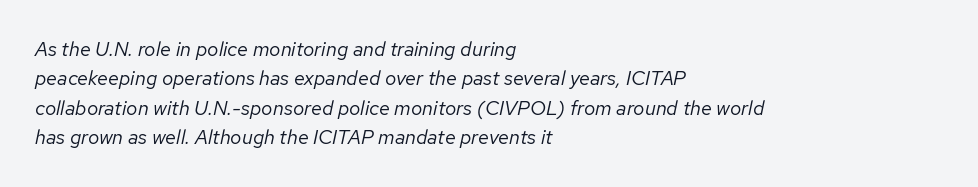
The image shows 20 px text type, italic (leaning right); set left-aligned, normal line spacing (1.47x), normal letter spacing, not underlined.
